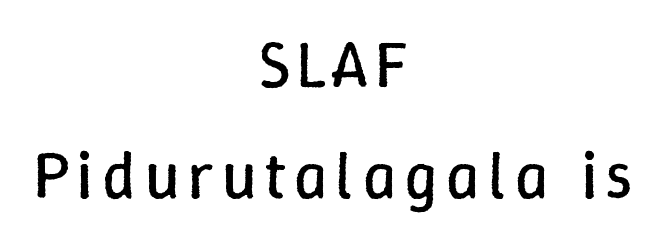
{"italic": "no", "bold": "no", "weight": "regular", "width": "normal", "stroke_contrast": "low", "x_height": "medium", "monospaced": "no", "underline": "no", "align": "center", "line_spacing": "normal", "line_spacing_ratio": 1.68, "glyph_px": 66}
